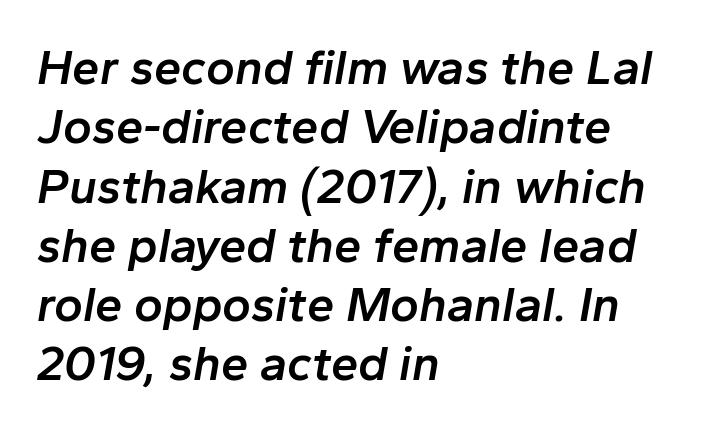
Q: Is the text bold? A: Semi-bold.
Q: Is the text italic (slanted)? A: Yes, it leans right by about 10 degrees.
Q: Is the text underlined? A: No.
Q: How is the paragraph aligned? A: Left-aligned.
Q: Is the spacing between letters normal or unusually wide? A: Normal.
Q: Width (condensed, normal, or wide)? A: Normal.
Q: Stroke contrast? A: Low.
Q: x-height? A: Medium.
Q: Monospaced? A: No.
